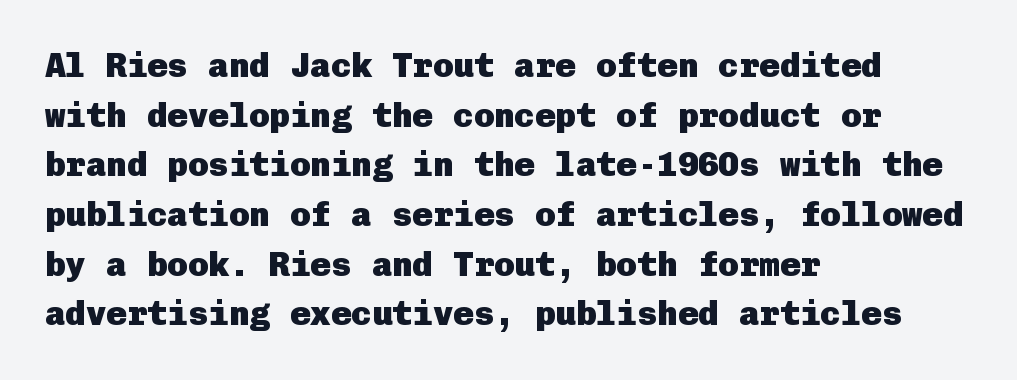
Q: Is the text bold? A: Yes.
Q: Is the text italic (slanted)? A: No, it is upright.
Q: Is the typeface a serif or a sans-serif typeface? A: Sans-serif.
Q: Is the text underlined? A: No.
Q: How is the paragraph aligned? A: Left-aligned.
Q: Is the spacing between letters normal or unusually wide? A: Normal.
Q: Is the spacing between lines tight, normal or loose? A: Normal.
Q: Width (condensed, normal, or wide)? A: Normal.
Q: Stroke contrast? A: Low.
Q: x-height? A: Medium.
